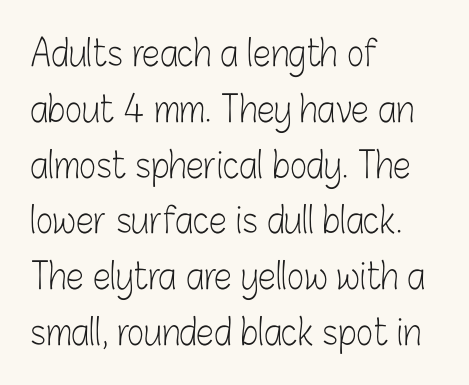
Q: Is the text bold? A: No.
Q: Is the text italic (slanted)? A: No, it is upright.
Q: Is the typeface a serif or a sans-serif typeface? A: Sans-serif.
Q: Is the text underlined? A: No.
Q: How is the paragraph aligned? A: Left-aligned.
Q: Is the spacing between letters normal or unusually wide? A: Normal.
Q: Is the spacing between lines tight, normal or loose? A: Normal.
Q: Width (condensed, normal, or wide)? A: Condensed.
Q: Stroke contrast? A: Low.
Q: x-height? A: Medium.
Q: Monospaced? A: No.
